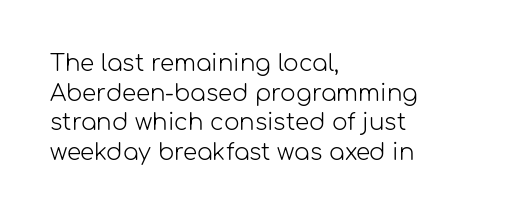
The image shows 23 px text type, upright; set left-aligned, normal line spacing (1.29x), normal letter spacing, not underlined.
